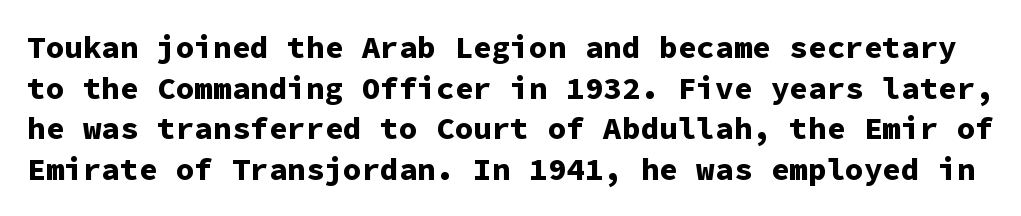
The image shows 31 px bold sans-serif type, upright, monospaced; set normal line spacing (1.31x), normal letter spacing, not underlined; low stroke contrast and a medium x-height.
